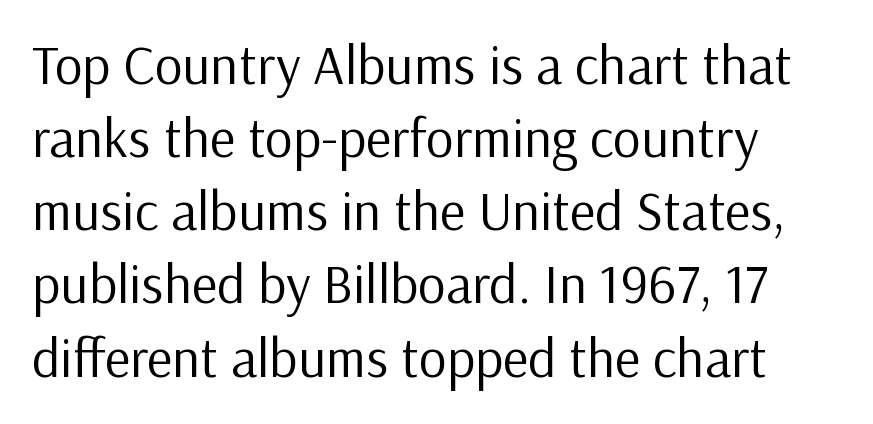
{"serif": "no", "italic": "no", "bold": "no", "weight": "regular", "width": "normal", "stroke_contrast": "low", "x_height": "medium", "monospaced": "no", "underline": "no", "align": "left", "line_spacing": "normal", "line_spacing_ratio": 1.33, "letter_spacing": "normal", "letter_spacing_em": 0.0, "glyph_px": 55}
